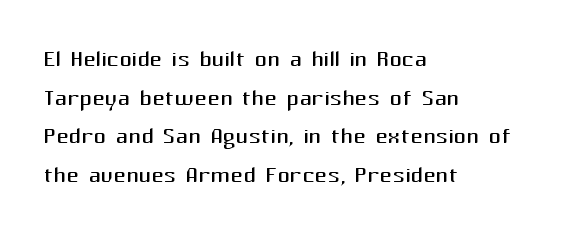
These lines are set flush left with a ragged right edge. No extra ink here — the face is not bold. Nobody drew a line under any word here. Leading matches the norm, producing a regular column.
